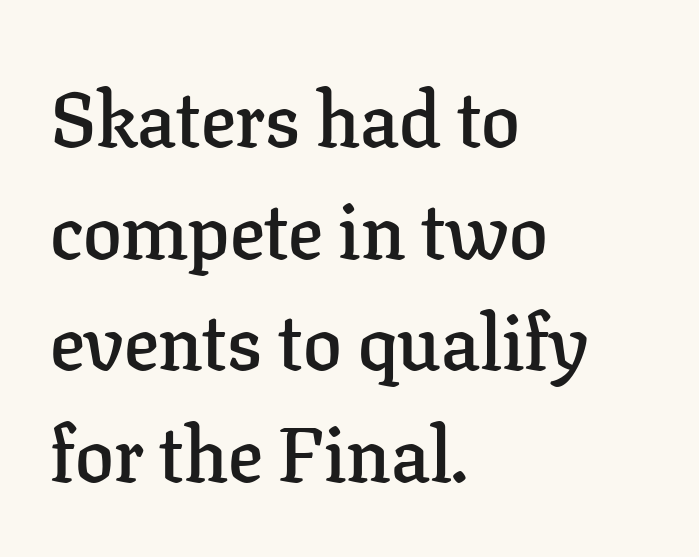
Q: Is the text bold? A: Semi-bold.
Q: Is the text italic (slanted)? A: No, it is upright.
Q: Is the typeface a serif or a sans-serif typeface? A: Serif.
Q: Is the text underlined? A: No.
Q: How is the paragraph aligned? A: Left-aligned.
Q: Is the spacing between letters normal or unusually wide? A: Normal.
Q: Is the spacing between lines tight, normal or loose? A: Normal.
Q: Width (condensed, normal, or wide)? A: Normal.
Q: Stroke contrast? A: Low.
Q: x-height? A: Medium.
Q: Monospaced? A: No.
